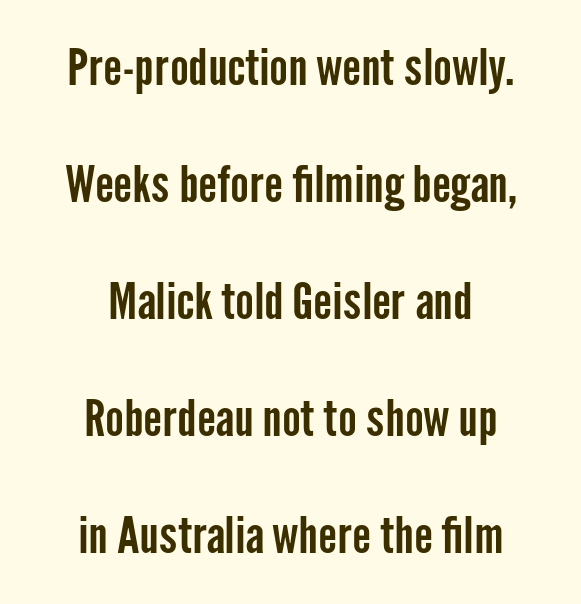
These lines were composed using upright roman letters. Each letter keeps its own natural width here, so spacing adapts to shape. Is the letter spacing exaggerated? No — it looks like the ordinary default. Quick note: interline space is abundant.
